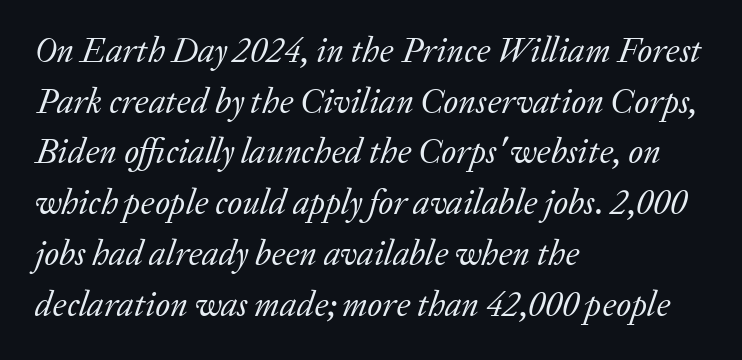
{"serif": "yes", "italic": "yes", "lean": "right", "slant_degrees": 20, "bold": "no", "weight": "regular", "width": "normal", "stroke_contrast": "low", "x_height": "medium", "monospaced": "no", "underline": "no", "align": "left", "line_spacing": "normal", "line_spacing_ratio": 1.45, "letter_spacing": "normal", "letter_spacing_em": 0.0, "glyph_px": 35}
